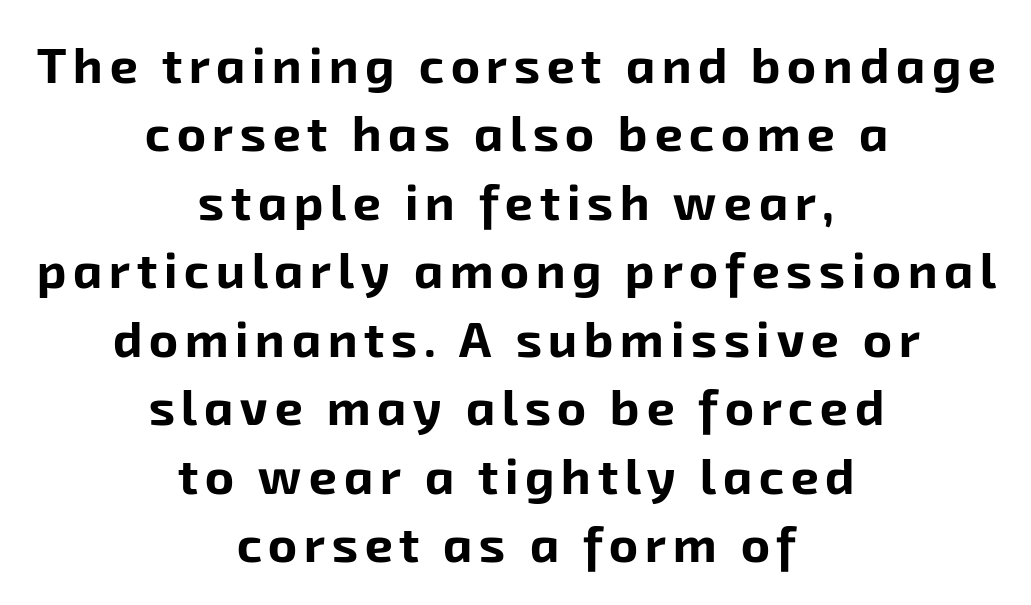
The lines are quadded center. A dark, heavy texture on the line: the type is bold. Just letters on the line, the space beneath them empty. Look at the bottom of the vertical strokes: they stop flat, with no serifs.
